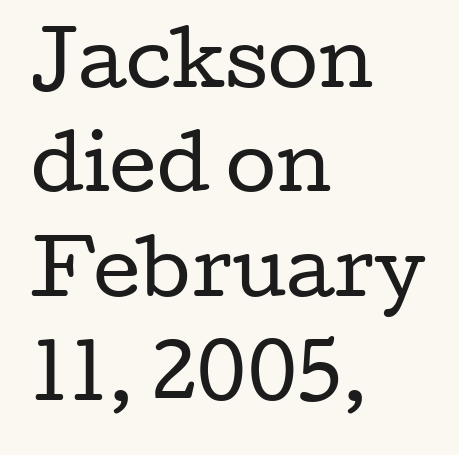
The image shows 73 px regular-weight, wide serif type, upright; set left-aligned, normal line spacing (1.43x), normal letter spacing, not underlined; low stroke contrast and a medium x-height.
